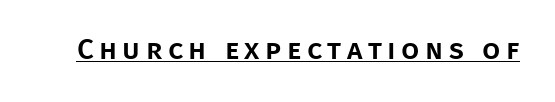
Q: Is the text italic (slanted)? A: No, it is upright.
Q: Is the typeface a serif or a sans-serif typeface? A: Sans-serif.
Q: Is the text underlined? A: Yes.
Q: Width (condensed, normal, or wide)? A: Normal.
Q: Stroke contrast? A: Low.
Q: x-height? A: Large.
Q: Monospaced? A: No.
